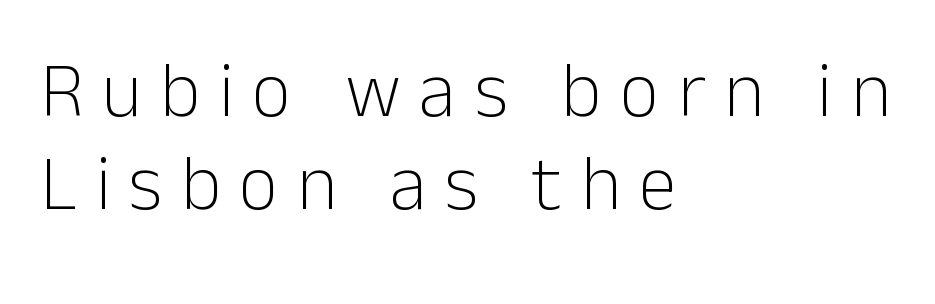
{"serif": "no", "italic": "no", "bold": "no", "weight": "light", "width": "normal", "stroke_contrast": "low", "x_height": "medium", "monospaced": "no", "underline": "no", "align": "left", "line_spacing_ratio": 1.21, "letter_spacing": "wide", "letter_spacing_em": 0.24, "glyph_px": 77}
